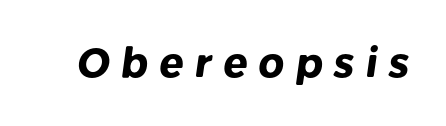
The image shows 40 px heavy sans-serif type; set unusually wide letter spacing (+0.28 em), not underlined; low stroke contrast and a medium x-height.
